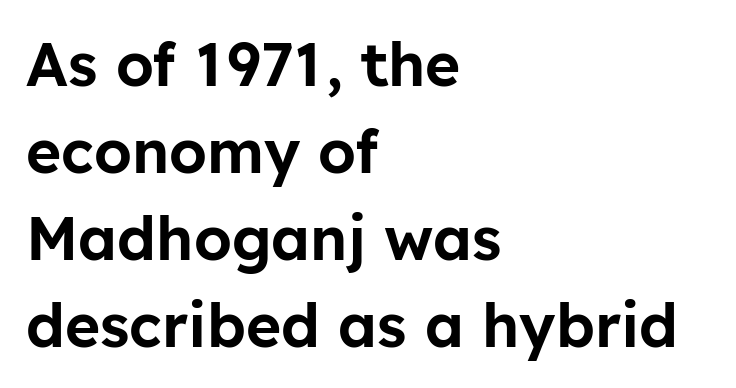
{"serif": "no", "italic": "no", "width": "normal", "stroke_contrast": "low", "x_height": "medium", "monospaced": "no", "underline": "no", "align": "left", "line_spacing": "normal", "line_spacing_ratio": 1.45, "letter_spacing": "normal", "letter_spacing_em": 0.0, "glyph_px": 60}
